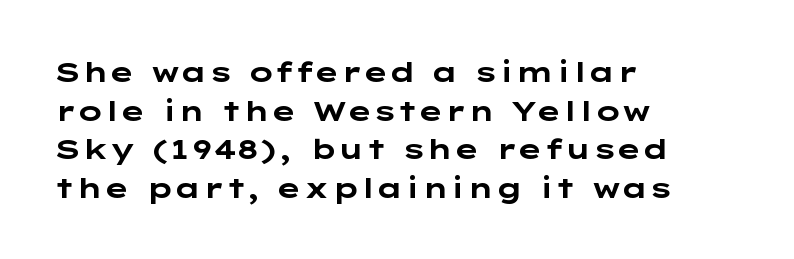
{"serif": "no", "italic": "no", "bold": "yes", "weight": "bold", "width": "wide", "stroke_contrast": "low", "x_height": "medium", "underline": "no", "align": "left", "line_spacing": "normal", "line_spacing_ratio": 1.38, "letter_spacing": "normal", "letter_spacing_em": 0.0, "glyph_px": 28}
